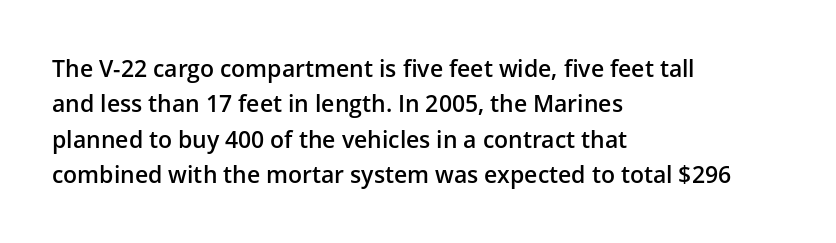
The image shows 23 px text type, upright; set left-aligned, normal line spacing (1.54x), normal letter spacing, not underlined.
